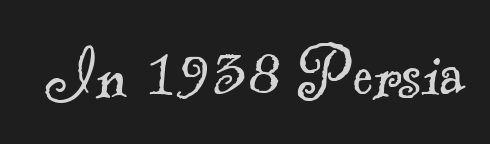
{"serif": "yes", "bold": "no", "weight": "light", "width": "normal", "x_height": "small", "monospaced": "no", "underline": "no", "letter_spacing": "normal", "letter_spacing_em": 0.0, "glyph_px": 78}
